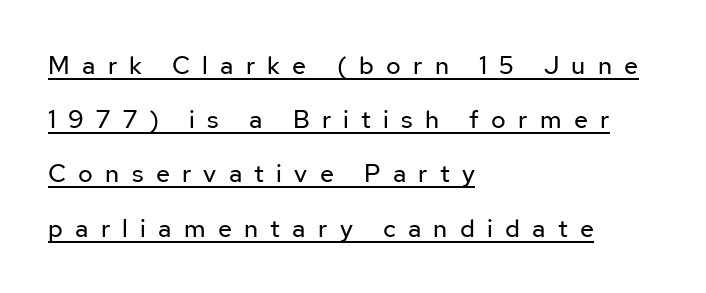
{"italic": "no", "bold": "no", "underline": "yes", "align": "left", "line_spacing": "loose", "line_spacing_ratio": 2.17, "letter_spacing": "wide", "letter_spacing_em": 0.49, "glyph_px": 25}
